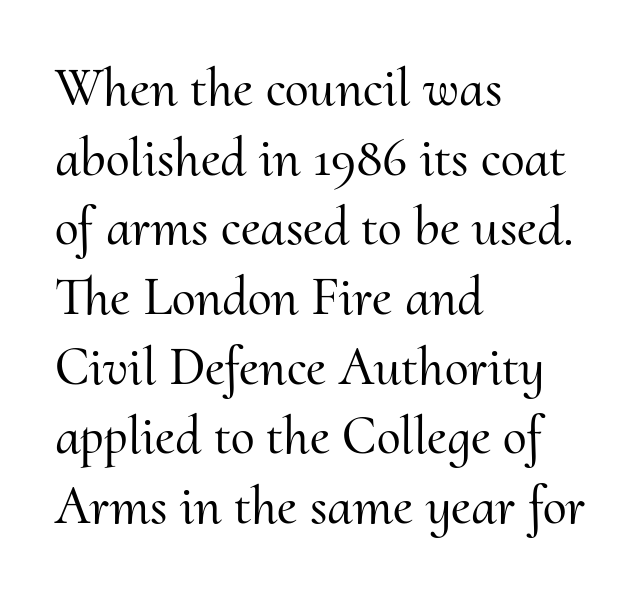
This sample has the flowing, uneven cadence of proportional lettering. These lines keep a tight, regular rhythm from letter to letter. Does the type have serifs? Yes, each stem ends in a small foot. Rendered with straight, roman letterforms. The gap between lines stays unmarked. Baseline-to-baseline distance is the conventional proportion of letter height.
